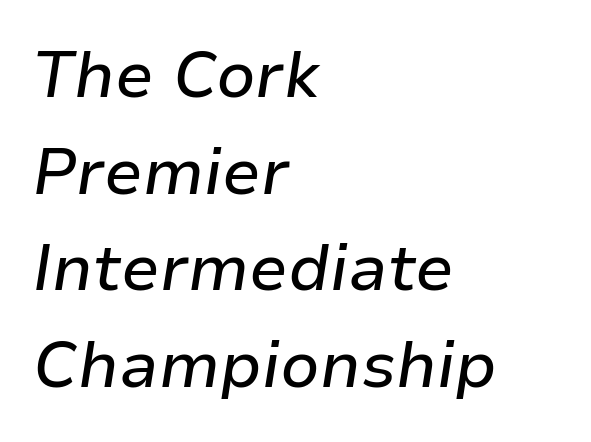
You could not count columns in this text — the font is proportionally spaced. The lines in this sample share a left origin and differ only in where they stop. Nobody touched the tracking dial on this one. Style check: oblique. Any mark beneath the type? The region is blank. Is there much room between lines? A standard amount, neither cramped nor airy.
